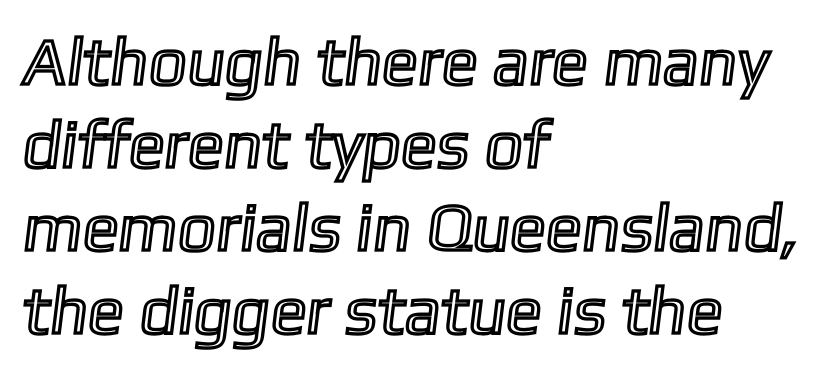
{"width": "normal", "x_height": "medium", "monospaced": "no", "underline": "no", "align": "left", "line_spacing_ratio": 1.24, "letter_spacing": "normal", "letter_spacing_em": 0.0, "glyph_px": 67}
